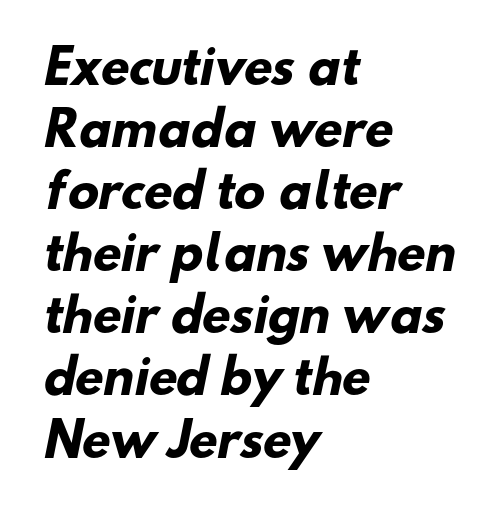
Q: Is the text bold? A: Yes.
Q: Is the typeface a serif or a sans-serif typeface? A: Sans-serif.
Q: Is the text underlined? A: No.
Q: How is the paragraph aligned? A: Left-aligned.
Q: Is the spacing between letters normal or unusually wide? A: Normal.
Q: Is the spacing between lines tight, normal or loose? A: Normal.
Q: Width (condensed, normal, or wide)? A: Normal.
Q: Stroke contrast? A: Low.
Q: x-height? A: Small.
Q: Monospaced? A: No.
